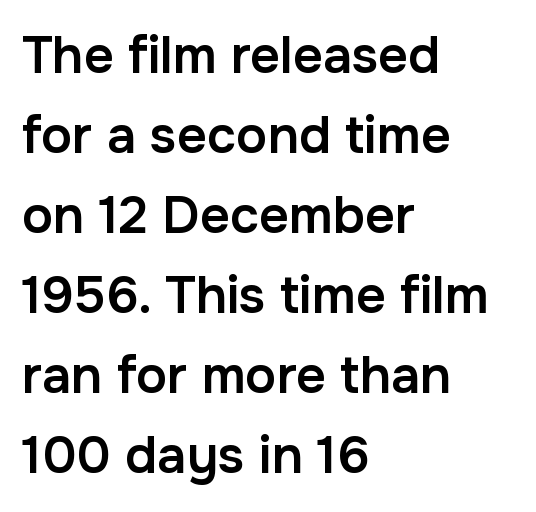
Look at the stroke-to-counter ratio: somewhat heavy, a semibold. Quick note: underline off. Is the block centered? No — it sits flush against the left margin. Nobody touched the tracking dial on this one. This block has exactly the height ordinary leading produces. Italic: no, the glyphs are upright roman.
